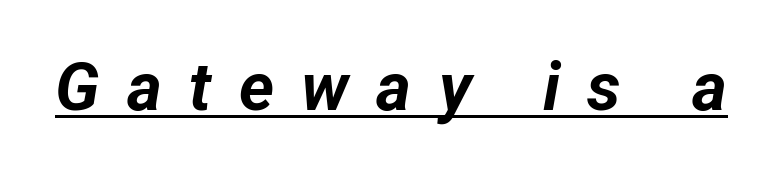
Beneath each row of characters lies a ruled line. Designer's note — italics engaged. The typesetting leans heavy: a genuine bold. Loose tracking; the words dissolve into strings of separated letters.
